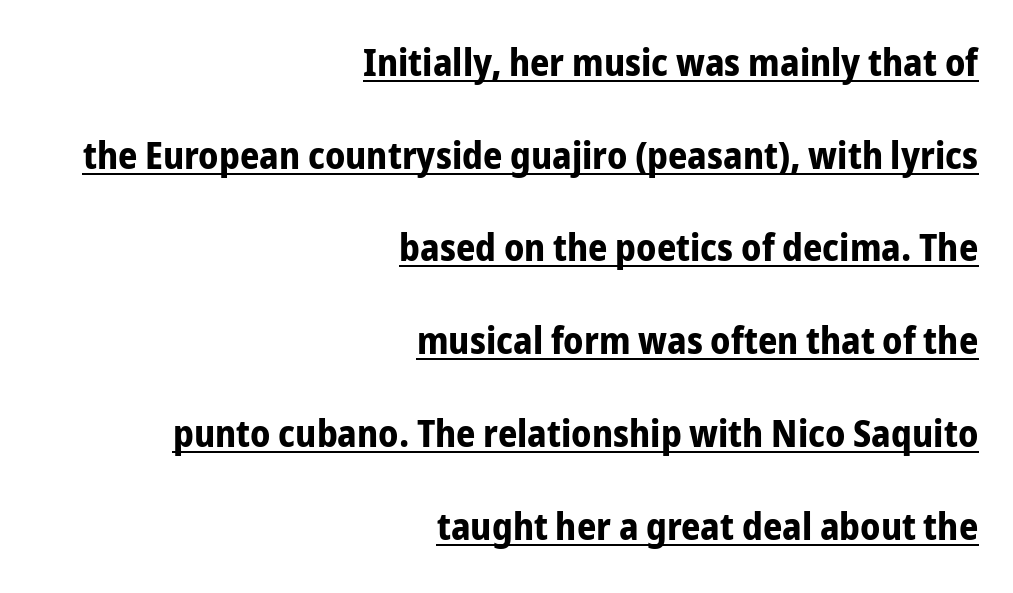
Q: Is the text bold? A: Yes.
Q: Is the text italic (slanted)? A: No, it is upright.
Q: Is the typeface a serif or a sans-serif typeface? A: Sans-serif.
Q: Is the text underlined? A: Yes.
Q: How is the paragraph aligned? A: Right-aligned.
Q: Is the spacing between letters normal or unusually wide? A: Normal.
Q: Is the spacing between lines tight, normal or loose? A: Loose.
Q: Width (condensed, normal, or wide)? A: Condensed.
Q: Stroke contrast? A: Low.
Q: x-height? A: Medium.
Q: Monospaced? A: No.
